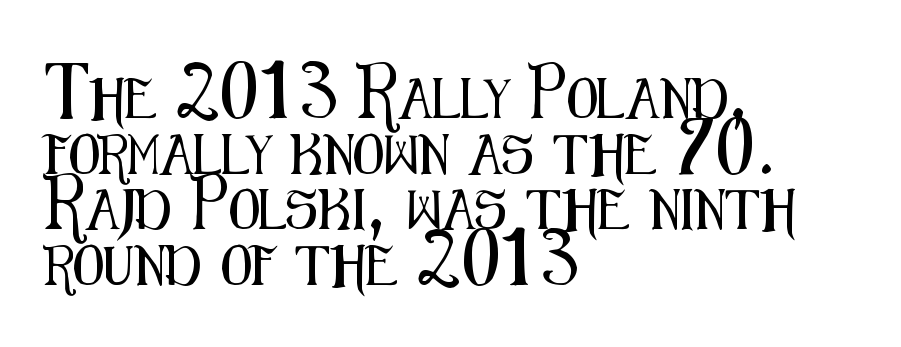
{"italic": "no", "width": "condensed", "stroke_contrast": "medium", "x_height": "medium", "monospaced": "no", "underline": "no", "align": "left", "line_spacing": "normal", "line_spacing_ratio": 1.39, "letter_spacing": "normal", "letter_spacing_em": 0.0, "glyph_px": 40}
